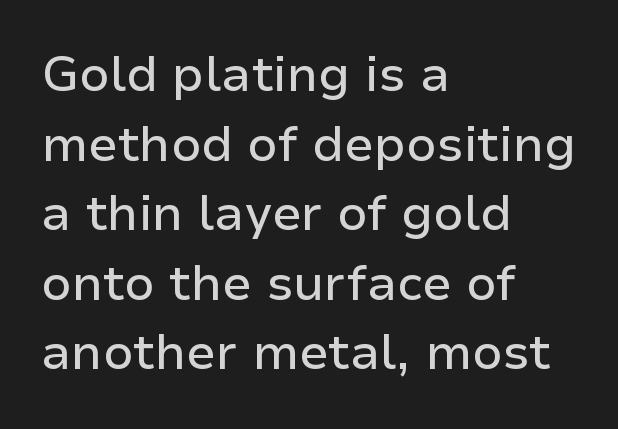
The image shows 49 px sans-serif type, upright; set left-aligned, normal line spacing (1.42x), normal letter spacing, not underlined; low stroke contrast and a medium x-height.
